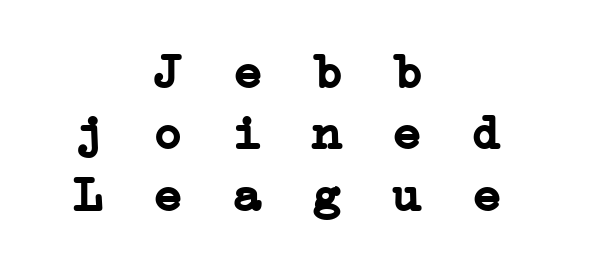
You could count columns in this text — the font is strictly monospaced. Typographic density is high because the face is bold. Letterform terminals end in serifs throughout the passage. This rendering uses center alignment, leaving both contours irregular but symmetric. The words here are not underlined. What stands out about the letter spacing? Its width — letters are far apart.
